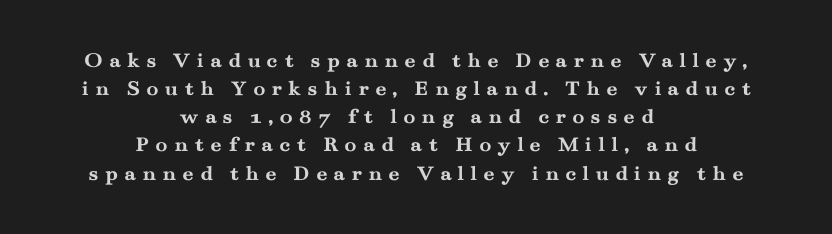
{"italic": "no", "bold": "yes", "underline": "no", "align": "center", "line_spacing": "normal", "line_spacing_ratio": 1.28, "letter_spacing": "wide", "letter_spacing_em": 0.28, "glyph_px": 22}
